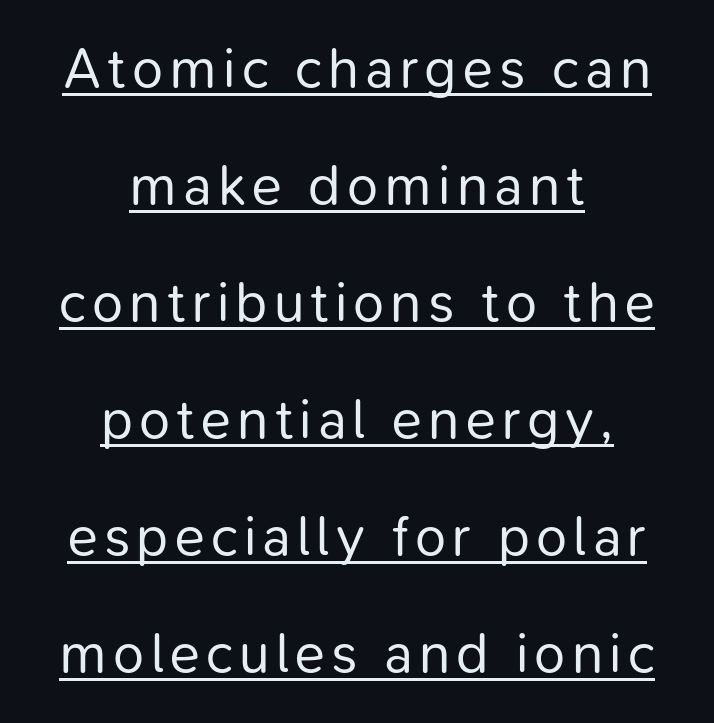
The image shows 56 px regular-weight sans-serif type, upright; set centered, loose line spacing (2.09x), underlined; low stroke contrast and a medium x-height.
